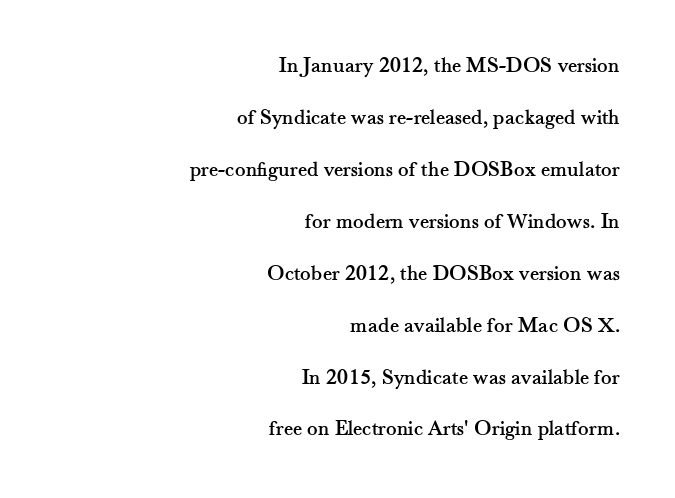
The image shows 22 px text type, upright; set right-aligned, loose line spacing (2.36x), normal letter spacing, not underlined.
